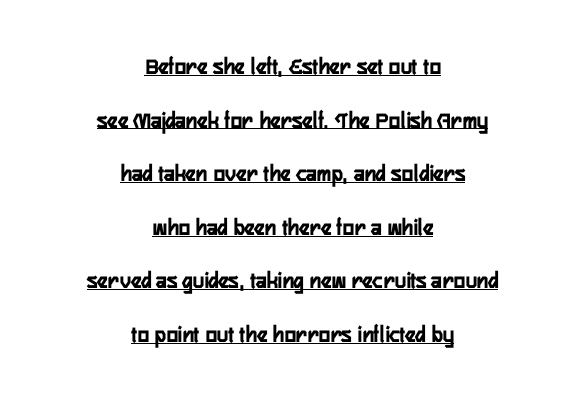
The image shows 24 px text type, upright; set centered, loose line spacing (2.23x), normal letter spacing, underlined.
